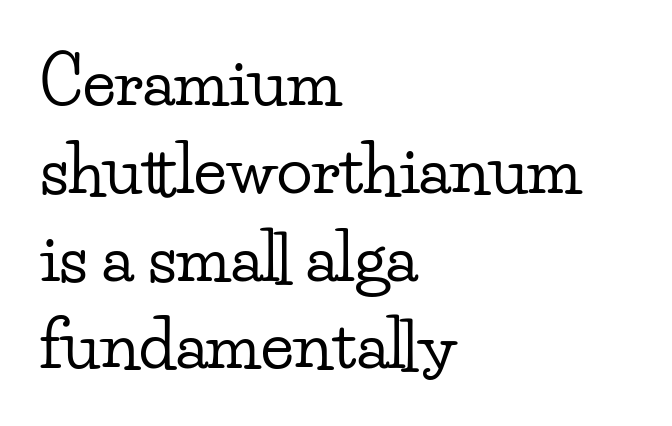
Horizontal bands of white between lines are of average thickness. Italic: no, the glyphs are upright roman. Does the type have serifs? Yes, each stem ends in a small foot. Has an underline been added? It has not. The passage shown is typed in a proportional face where columns would drift.
